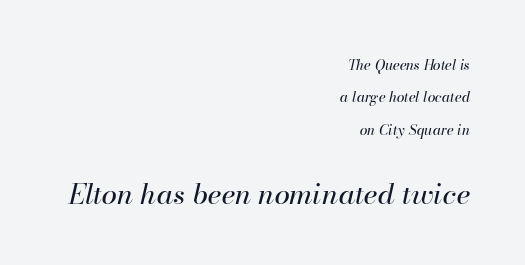
Q: Is the text bold? A: No.
Q: Is the text italic (slanted)? A: Yes, it leans right by about 13 degrees.
Q: Is the text underlined? A: No.
Q: How is the paragraph aligned? A: Right-aligned.
Q: Is the spacing between letters normal or unusually wide? A: Normal.
Q: Is the spacing between lines tight, normal or loose? A: Loose.
Q: Which block of text is set in a larger size, the first (top) or the second (bottom)? A: The second (bottom) one.
Q: Width (condensed, normal, or wide)? A: Normal.
Q: Stroke contrast? A: High.
Q: x-height? A: Small.
Q: Monospaced? A: No.
